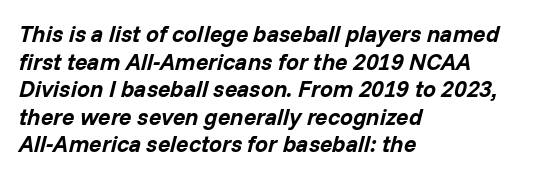
The image shows 23 px bold type, italic (leaning right); set left-aligned, line spacing 1.2x, normal letter spacing, not underlined.
